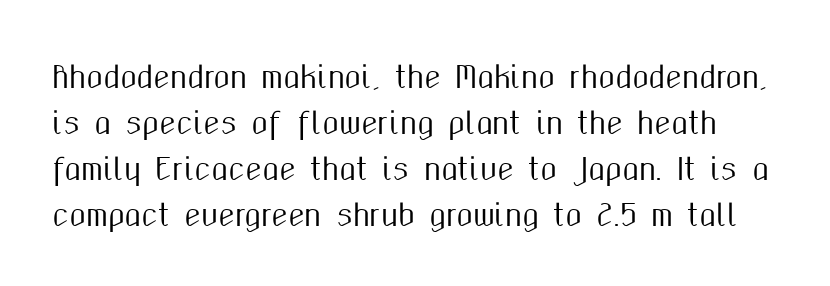
{"serif": "no", "italic": "no", "width": "condensed", "stroke_contrast": "medium", "x_height": "medium", "monospaced": "no", "underline": "no", "line_spacing": "normal", "line_spacing_ratio": 1.53, "letter_spacing": "normal", "letter_spacing_em": 0.0, "glyph_px": 30}
